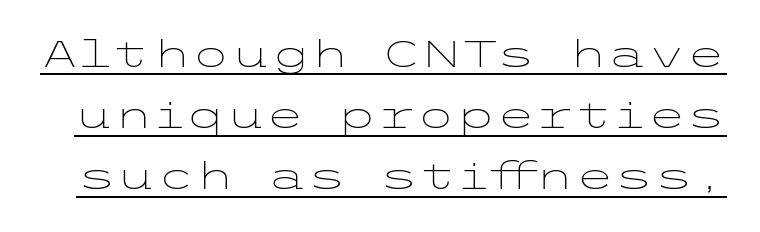
{"serif": "no", "italic": "no", "bold": "no", "weight": "light", "width": "wide", "stroke_contrast": "low", "x_height": "medium", "underline": "yes", "line_spacing": "normal", "line_spacing_ratio": 1.7, "letter_spacing": "normal", "letter_spacing_em": 0.0, "glyph_px": 36}
